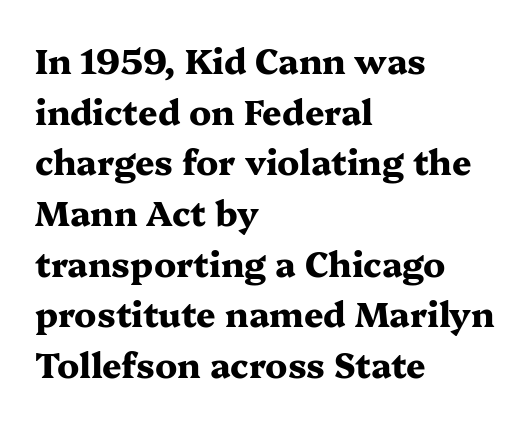
Q: Is the text bold? A: Yes.
Q: Is the text italic (slanted)? A: No, it is upright.
Q: Is the typeface a serif or a sans-serif typeface? A: Serif.
Q: Is the text underlined? A: No.
Q: How is the paragraph aligned? A: Left-aligned.
Q: Is the spacing between letters normal or unusually wide? A: Normal.
Q: Is the spacing between lines tight, normal or loose? A: Normal.
Q: Width (condensed, normal, or wide)? A: Wide.
Q: Stroke contrast? A: Medium.
Q: x-height? A: Medium.
Q: Monospaced? A: No.
